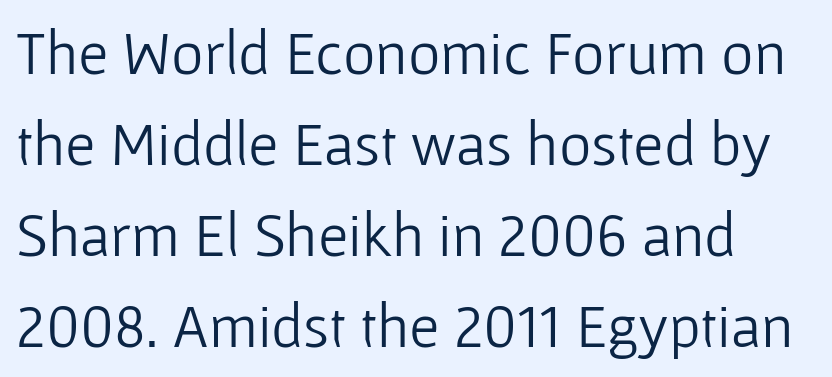
{"serif": "no", "italic": "no", "bold": "no", "weight": "light", "width": "normal", "stroke_contrast": "low", "x_height": "medium", "monospaced": "no", "underline": "no", "line_spacing": "normal", "line_spacing_ratio": 1.47, "letter_spacing": "normal", "letter_spacing_em": 0.0, "glyph_px": 62}
